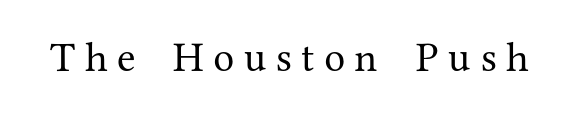
Decoration check: the copy has no underline. The axis of the letterforms is exactly vertical. Proportional: the letters do not fall into vertical columns. Little horizontal feet cap the strokes, marking this as serif type. On a weight scale, this lands at 450 or below. Display-style spreading of the glyphs; the letterfit is very open.
